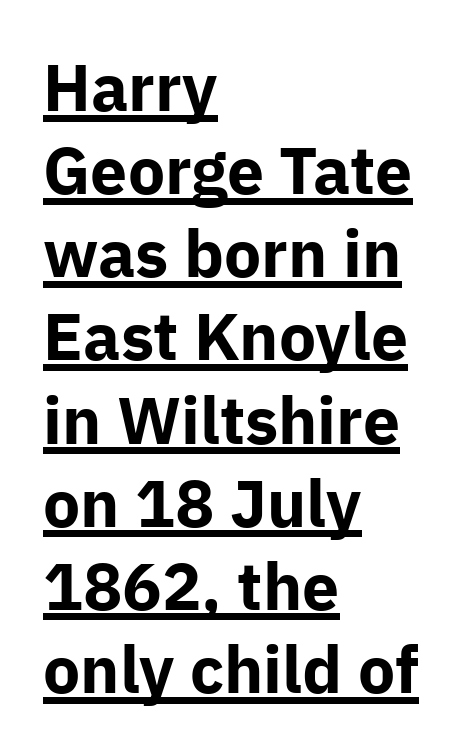
The image shows 66 px bold sans-serif type, upright; set left-aligned, normal line spacing (1.26x), normal letter spacing, underlined; low stroke contrast and a medium x-height.
